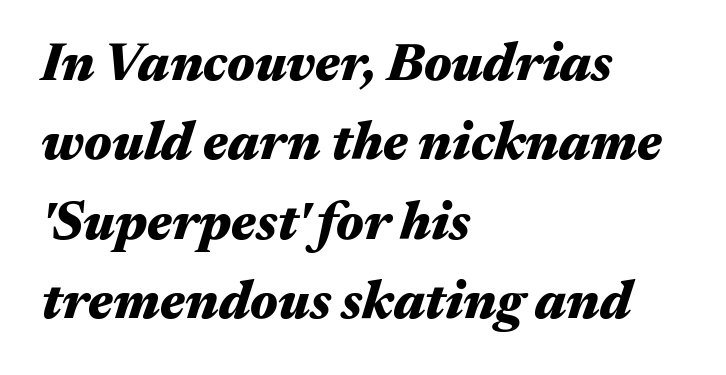
Vertical spacing — default. Compared with typical body copy, the letter spacing here is the same. Nobody drew a line under any word here. Is the type bold? Yes — the strokes are clearly thick and heavy. Proportional: the letters do not fall into vertical columns.
